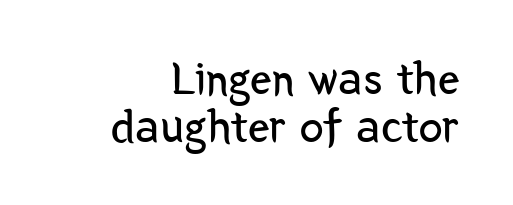
The image shows 48 px regular-weight, condensed sans-serif type, upright; set tight line spacing (0.99x), normal letter spacing, not underlined; low stroke contrast and a medium x-height.
